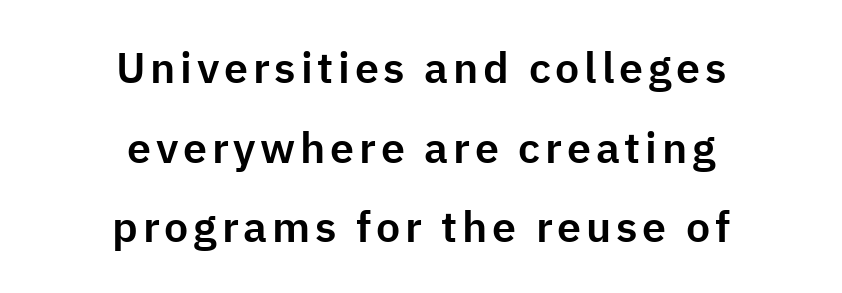
The image shows 43 px sans-serif type, upright; set centered, line spacing 1.85x, not underlined; low stroke contrast and a medium x-height.
